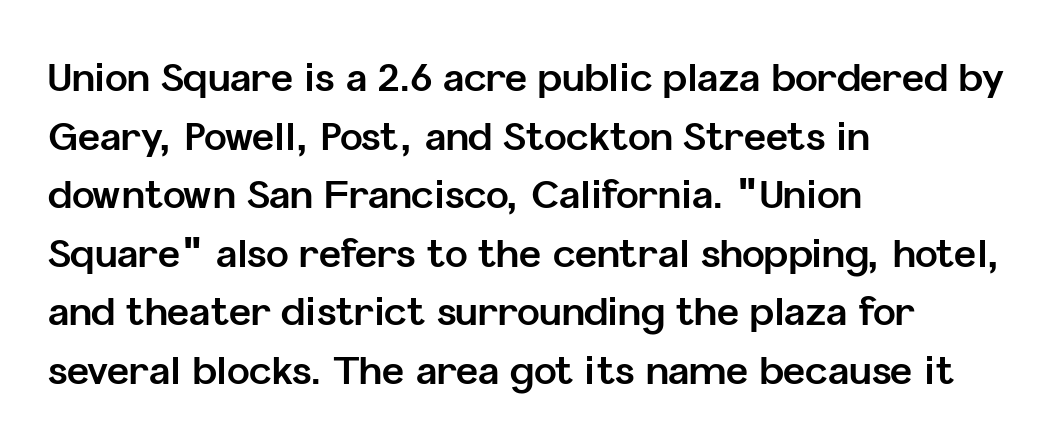
Q: Is the text bold? A: Yes.
Q: Is the text italic (slanted)? A: No, it is upright.
Q: Is the typeface a serif or a sans-serif typeface? A: Sans-serif.
Q: Is the text underlined? A: No.
Q: How is the paragraph aligned? A: Left-aligned.
Q: Is the spacing between letters normal or unusually wide? A: Normal.
Q: Is the spacing between lines tight, normal or loose? A: Normal.
Q: Width (condensed, normal, or wide)? A: Normal.
Q: Stroke contrast? A: Low.
Q: x-height? A: Medium.
Q: Monospaced? A: No.
